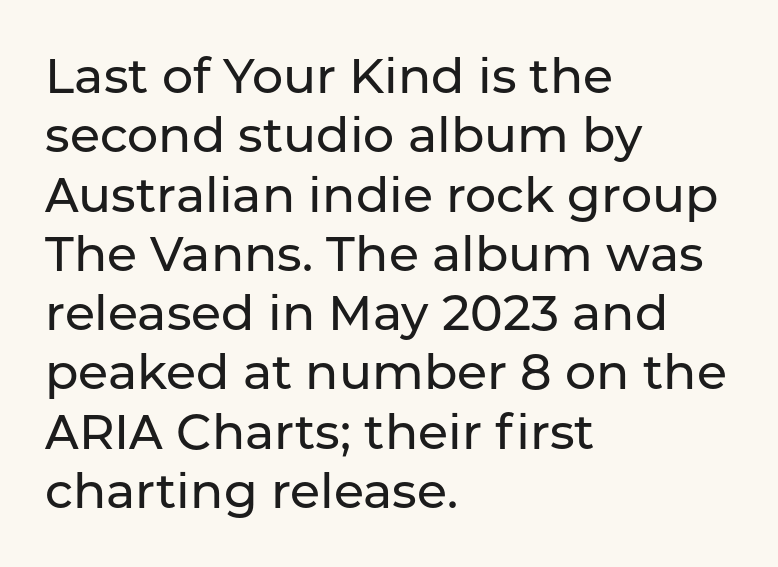
Q: Is the text italic (slanted)? A: No, it is upright.
Q: Is the typeface a serif or a sans-serif typeface? A: Sans-serif.
Q: Is the text underlined? A: No.
Q: How is the paragraph aligned? A: Left-aligned.
Q: Is the spacing between letters normal or unusually wide? A: Normal.
Q: Width (condensed, normal, or wide)? A: Normal.
Q: Stroke contrast? A: Low.
Q: x-height? A: Medium.
Q: Monospaced? A: No.
